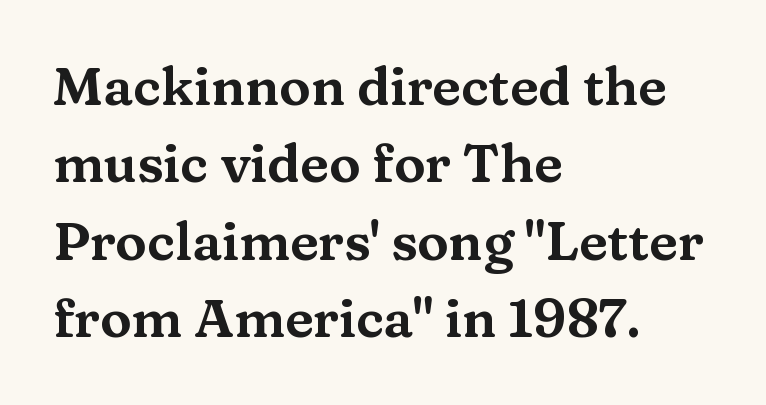
Note the varied advance widths — an 'i' is clearly narrower than an 'm'. What stands out about the letter spacing? Nothing — it is the standard amount. Beneath every word, the page is bare. Left-aligned paragraph, ragged on the right. Reading down the column, the eye jumps a familiar distance to each next line. Every character sits straight up, as roman type does.
